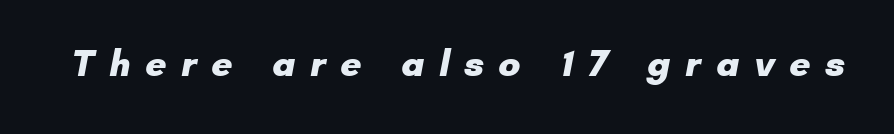
The image shows 37 px heavy sans-serif type; set unusually wide letter spacing (+0.39 em), not underlined; low stroke contrast and a small x-height.
